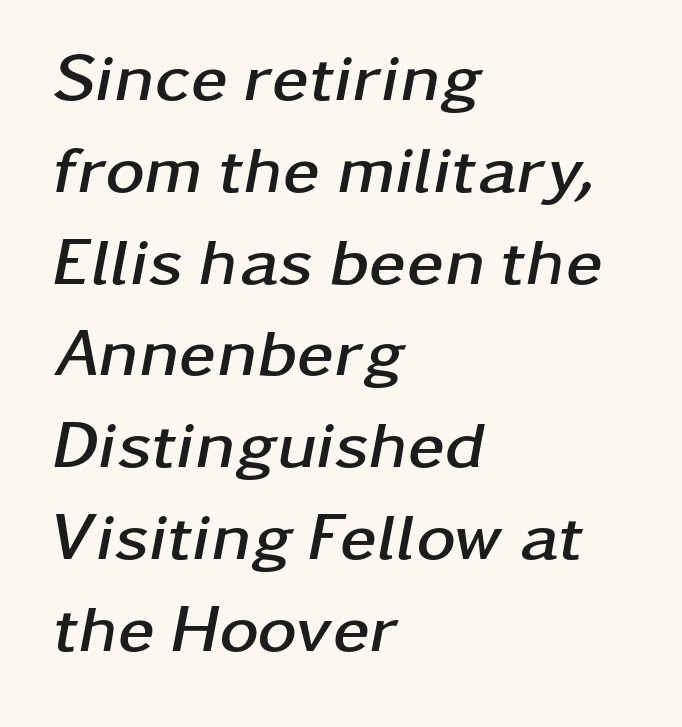
This sample is left-justified, so line endings fall wherever the words run out. Only glyphs here, with clear space below each row. Typesetter's note: full bold, strokes at maximum text heaviness. Tracking value appears to be zero — textbook default spacing. The text carries the slant typical of an italic or oblique font.
